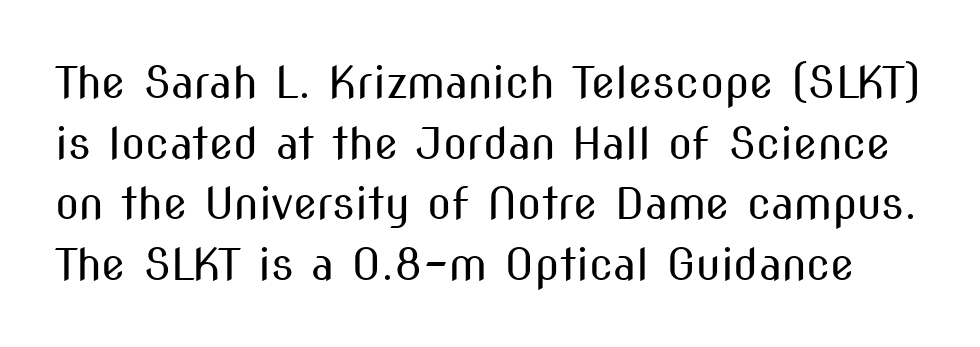
These lines were composed using upright roman letters. The letters advance in unequal steps, a hallmark of proportional type. Between one letter and the next there's only the usual sliver of space. Clear beneath every line of the passage. Stroke terminals: plain, sans-serif. Does the leading feel generous? No, just average.
